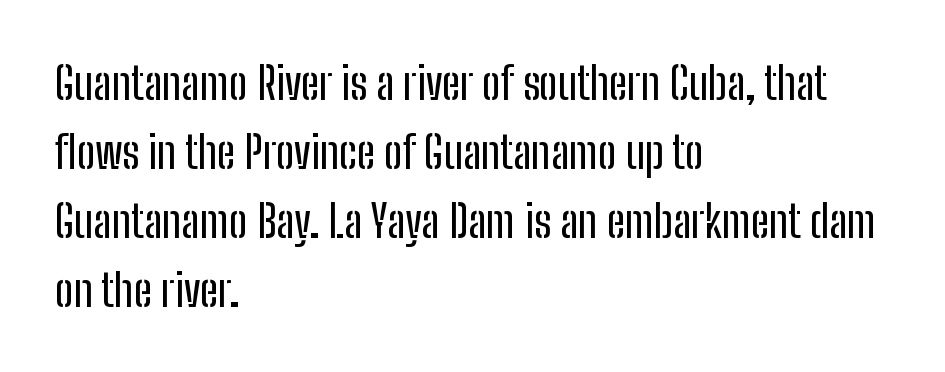
The image shows 45 px condensed sans-serif type, upright; set left-aligned, normal line spacing (1.53x), normal letter spacing, not underlined; low stroke contrast and a medium x-height.
